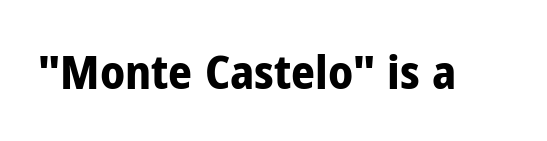
Has an underline been added? It has not. Tracking value appears to be zero — textbook default spacing. How heavy is the stroke? Heavy — this is a bold. The type family on display is of the sans-serif kind. Is this a fixed-width face? No — the glyphs have proportional, varying widths.
